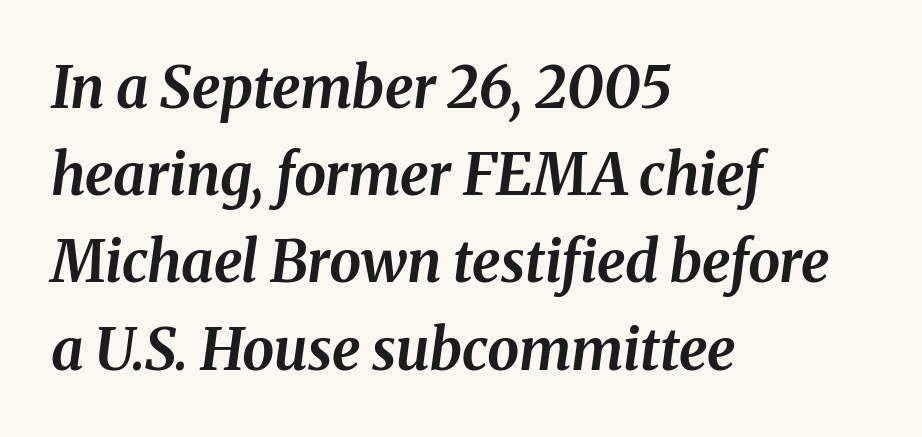
How are the letters spaced? Ordinarily, with no added tracking. The rendering uses a bold face; every stroke is thick and dark. The text carries the slant typical of an italic or oblique font. Varying glyph widths throughout — classic text-font behaviour.
